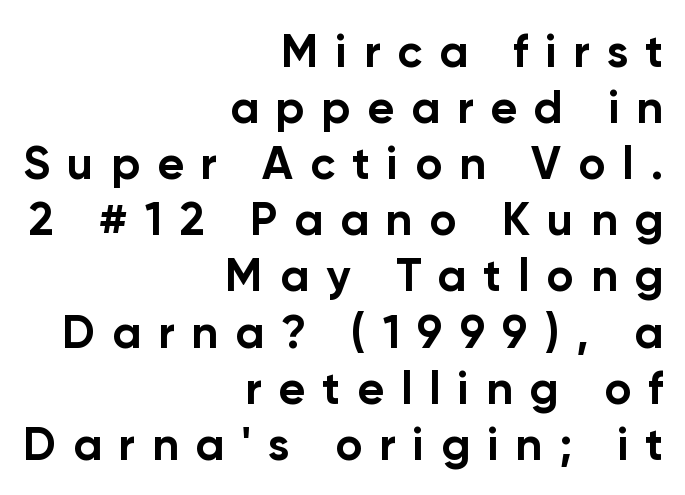
Q: Is the text bold? A: Yes.
Q: Is the text italic (slanted)? A: No, it is upright.
Q: Is the typeface a serif or a sans-serif typeface? A: Sans-serif.
Q: Is the text underlined? A: No.
Q: How is the paragraph aligned? A: Right-aligned.
Q: Is the spacing between letters normal or unusually wide? A: Unusually wide.
Q: Width (condensed, normal, or wide)? A: Normal.
Q: Stroke contrast? A: Low.
Q: x-height? A: Medium.
Q: Monospaced? A: No.
